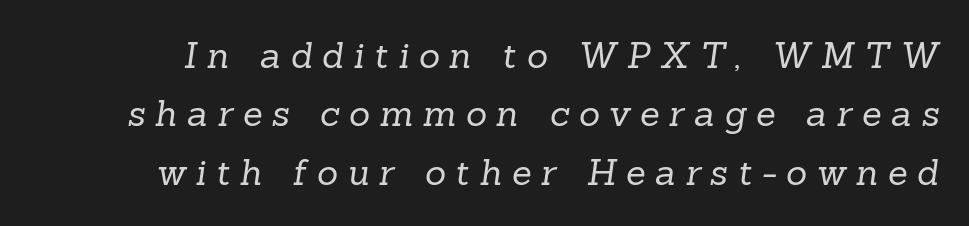
A normal amount of white space separates one row of letters from the next. Weight: not bold — regular or lighter. The rendering uses natural spacing where letterforms have individual widths. Underlining? Definitely not there. Here the glyphs are tracked loosely, breaking word shapes into spaced letters. The glyphs in this specimen are seriffed.
